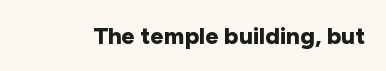
The image shows 24 px bold type, upright; set normal letter spacing, not underlined.
